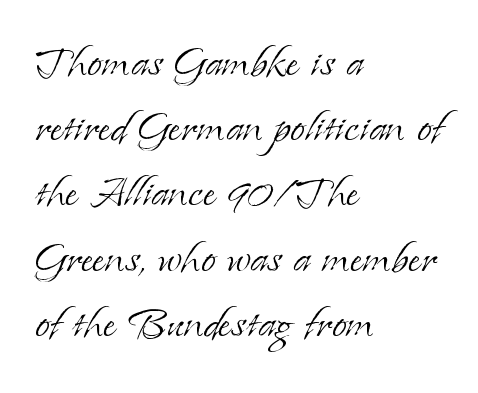
Q: Is the text bold? A: No.
Q: Is the text italic (slanted)? A: Yes.
Q: Is the typeface a serif or a sans-serif typeface? A: Serif.
Q: Is the text underlined? A: No.
Q: How is the paragraph aligned? A: Left-aligned.
Q: Is the spacing between letters normal or unusually wide? A: Normal.
Q: Width (condensed, normal, or wide)? A: Normal.
Q: Stroke contrast? A: Low.
Q: x-height? A: Small.
Q: Monospaced? A: No.
